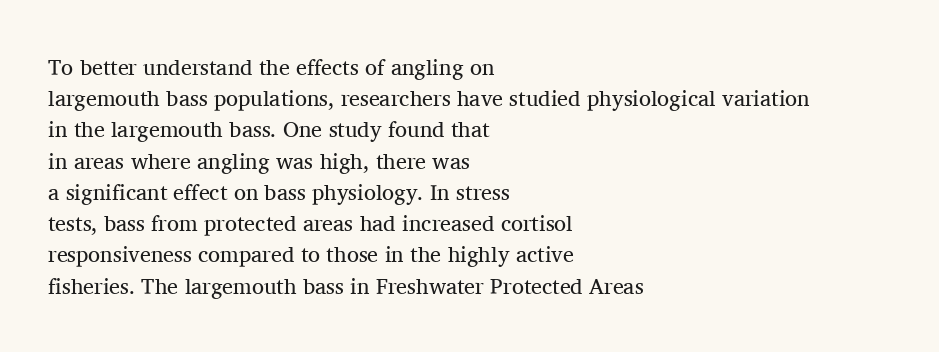
Every row of glyphs begins at an identical x-position on the left. The typesetting does not lean heavy: it is not bold. One glance says typical: line gaps are just what's usual. Underlining? Definitely not there.
